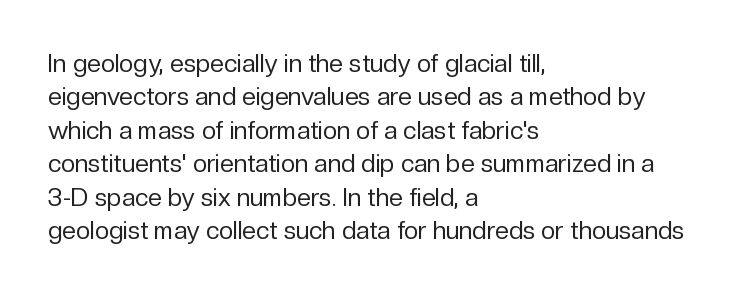
Q: Is the text bold? A: No.
Q: Is the text italic (slanted)? A: No, it is upright.
Q: Is the text underlined? A: No.
Q: How is the paragraph aligned? A: Left-aligned.
Q: Is the spacing between letters normal or unusually wide? A: Normal.
Q: Is the spacing between lines tight, normal or loose? A: Normal.
